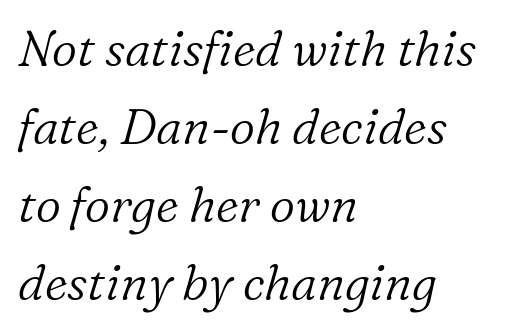
{"serif": "yes", "italic": "yes", "lean": "right", "slant_degrees": 16, "bold": "no", "weight": "light", "width": "normal", "stroke_contrast": "low", "x_height": "medium", "monospaced": "no", "underline": "no", "align": "left", "line_spacing": "normal", "line_spacing_ratio": 1.59, "letter_spacing": "normal", "letter_spacing_em": 0.0, "glyph_px": 49}
